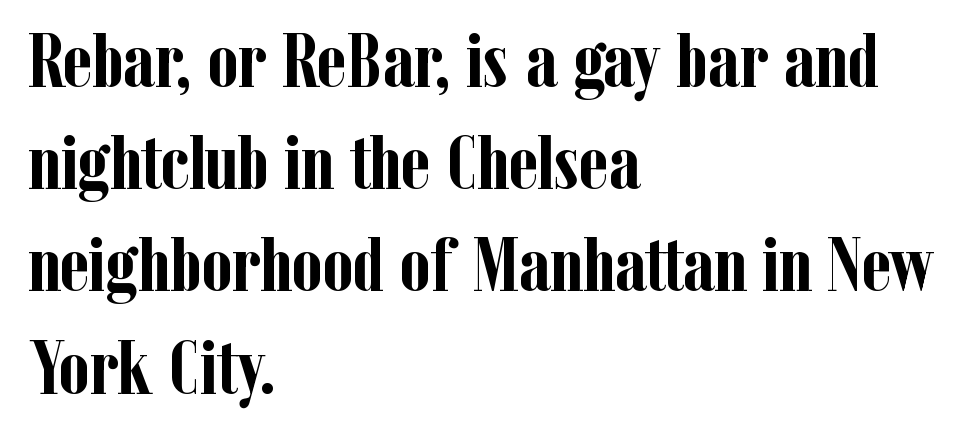
{"serif": "yes", "italic": "no", "bold": "yes", "weight": "semibold", "width": "condensed", "stroke_contrast": "low", "x_height": "medium", "monospaced": "no", "underline": "no", "align": "left", "line_spacing": "normal", "line_spacing_ratio": 1.31, "letter_spacing": "normal", "letter_spacing_em": 0.0, "glyph_px": 78}
